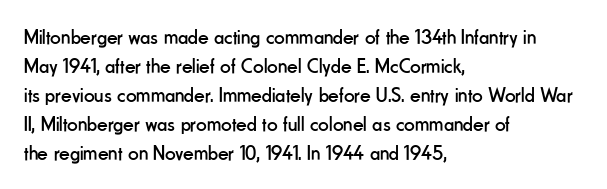
{"italic": "no", "bold": "no", "underline": "no", "align": "left", "line_spacing": "normal", "line_spacing_ratio": 1.38, "letter_spacing": "normal", "letter_spacing_em": 0.0, "glyph_px": 21}
